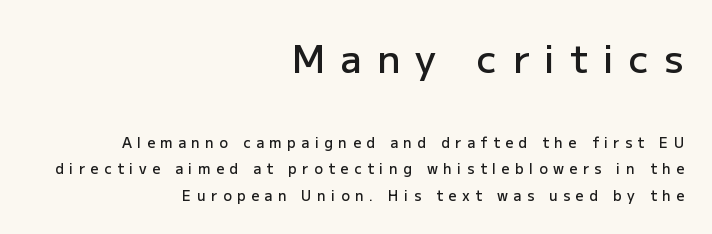
Lines of text with bare space underneath. Characters follow at a spacing far wider than the type designer built in. One glance says open: line gaps are wider than usual. Caption: multi-line text, flush right, ragged left. Nope, no serifs anywhere on these letters. The designer gave the opening block more size than the closing block.
